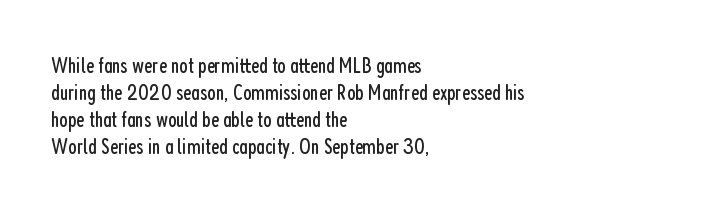
Beneath every word, the page is bare. The lettering holds an erect, upright posture throughout. Caption: face not bold, strokes unweighted. The gaps between neighbouring characters are ordinary and unremarkable.
